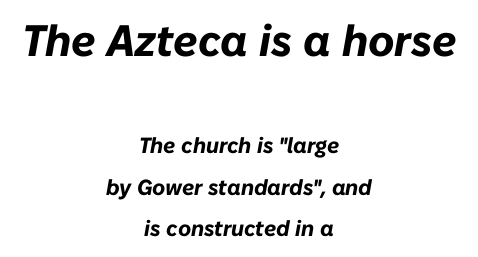
{"italic": "yes", "lean": "right", "slant_degrees": 10, "bold": "yes", "weight": "bold", "width": "normal", "stroke_contrast": "low", "x_height": "medium", "monospaced": "no", "underline": "no", "align": "center", "line_spacing_ratio": 1.87, "letter_spacing": "normal", "letter_spacing_em": 0.0, "larger_block": "first", "size_ratio": 2.0, "glyph_px": 44}
